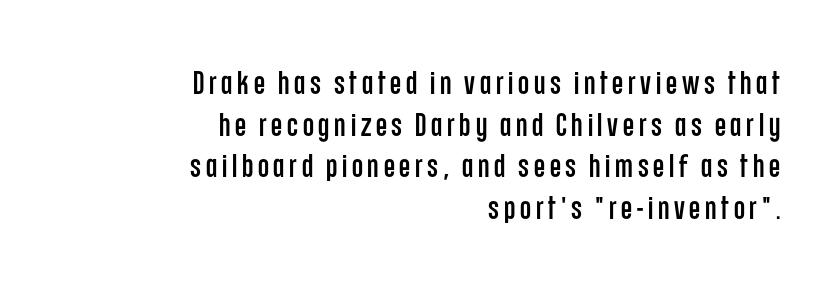
Q: Is the text italic (slanted)? A: No, it is upright.
Q: Is the typeface a serif or a sans-serif typeface? A: Sans-serif.
Q: Is the text underlined? A: No.
Q: How is the paragraph aligned? A: Right-aligned.
Q: Is the spacing between lines tight, normal or loose? A: Normal.
Q: Width (condensed, normal, or wide)? A: Condensed.
Q: Stroke contrast? A: Low.
Q: x-height? A: Large.
Q: Monospaced? A: No.
